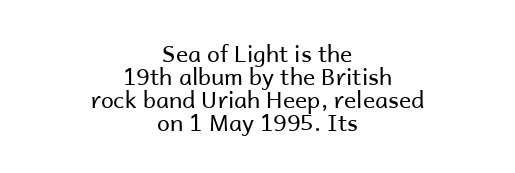
Q: Is the text bold? A: No.
Q: Is the text italic (slanted)? A: No, it is upright.
Q: Is the text underlined? A: No.
Q: How is the paragraph aligned? A: Centered.
Q: Is the spacing between letters normal or unusually wide? A: Normal.
Q: Is the spacing between lines tight, normal or loose? A: Tight.
